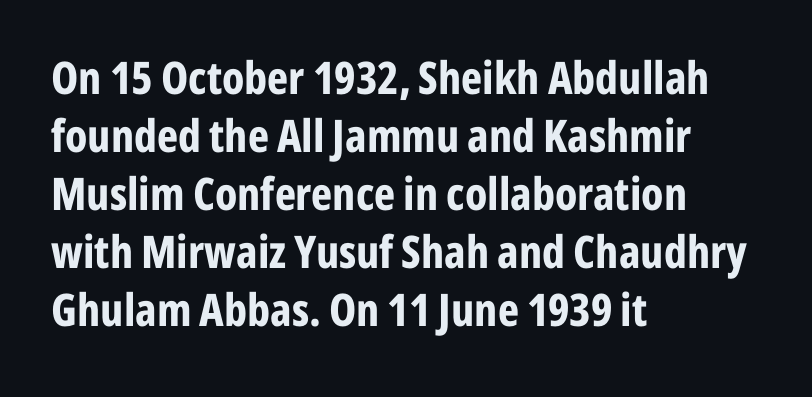
Q: Is the text bold? A: Yes.
Q: Is the text italic (slanted)? A: No, it is upright.
Q: Is the typeface a serif or a sans-serif typeface? A: Sans-serif.
Q: Is the text underlined? A: No.
Q: How is the paragraph aligned? A: Left-aligned.
Q: Is the spacing between letters normal or unusually wide? A: Normal.
Q: Is the spacing between lines tight, normal or loose? A: Normal.
Q: Width (condensed, normal, or wide)? A: Condensed.
Q: Stroke contrast? A: Low.
Q: x-height? A: Medium.
Q: Monospaced? A: No.
